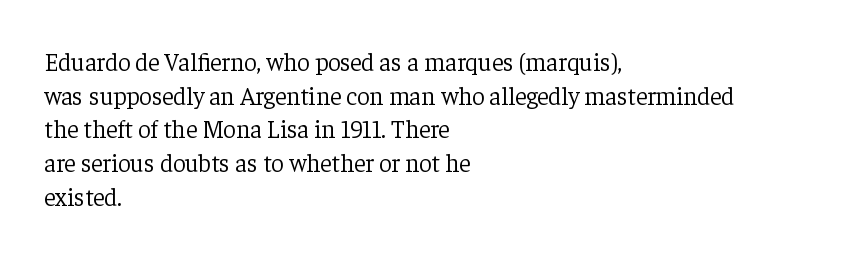
Q: Is the text bold? A: No.
Q: Is the text italic (slanted)? A: No, it is upright.
Q: Is the text underlined? A: No.
Q: How is the paragraph aligned? A: Left-aligned.
Q: Is the spacing between letters normal or unusually wide? A: Normal.
Q: Is the spacing between lines tight, normal or loose? A: Normal.
